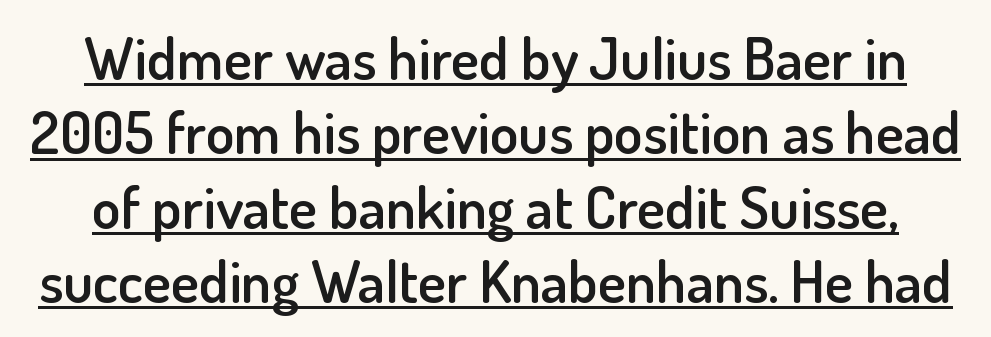
{"serif": "no", "italic": "no", "bold": "semi", "weight": "semibold", "width": "normal", "stroke_contrast": "low", "x_height": "small", "monospaced": "no", "underline": "yes", "line_spacing": "normal", "line_spacing_ratio": 1.26, "letter_spacing": "normal", "letter_spacing_em": 0.0, "glyph_px": 59}
